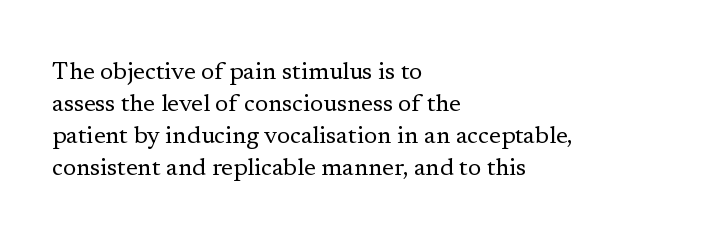
The image shows 24 px text type, upright; set left-aligned, normal line spacing (1.34x), normal letter spacing, not underlined.
